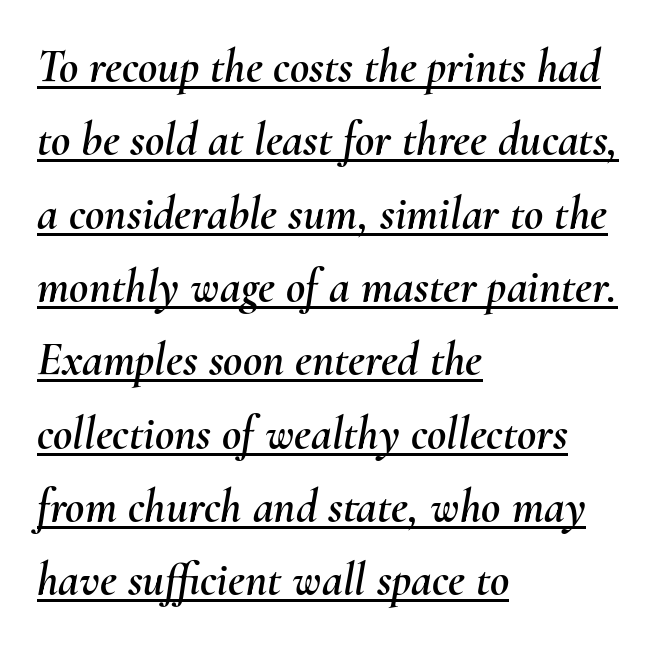
The glyphs look as if they've been sheared to an angle. The lines sit at an ordinary, default distance from one another. Underlined type. Think of a printed novel: that variable character pitch is what you see here. Short note: letters normally spaced.
